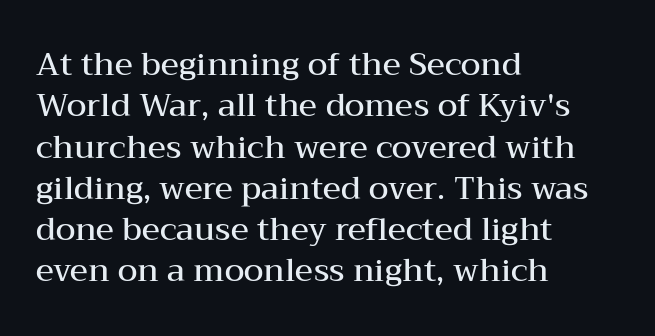
The image shows 32 px semibold, wide serif type, upright; set left-aligned, normal line spacing (1.29x), normal letter spacing, not underlined; medium stroke contrast and a medium x-height.
